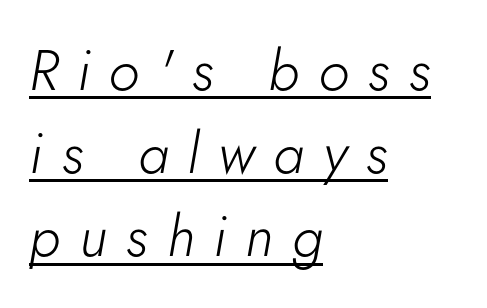
{"italic": "yes", "lean": "right", "slant_degrees": 5, "bold": "no", "weight": "light", "width": "normal", "stroke_contrast": "low", "x_height": "small", "monospaced": "no", "underline": "yes", "align": "left", "line_spacing": "normal", "line_spacing_ratio": 1.46, "letter_spacing": "wide", "letter_spacing_em": 0.33, "glyph_px": 57}
